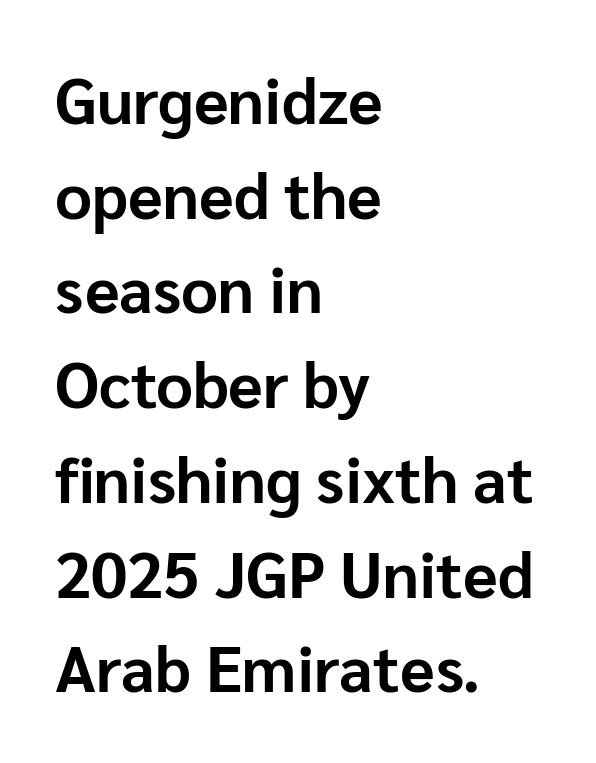
{"serif": "no", "italic": "no", "bold": "yes", "weight": "bold", "width": "normal", "stroke_contrast": "low", "x_height": "medium", "monospaced": "no", "underline": "no", "align": "left", "line_spacing": "normal", "line_spacing_ratio": 1.48, "letter_spacing": "normal", "letter_spacing_em": 0.0, "glyph_px": 64}
